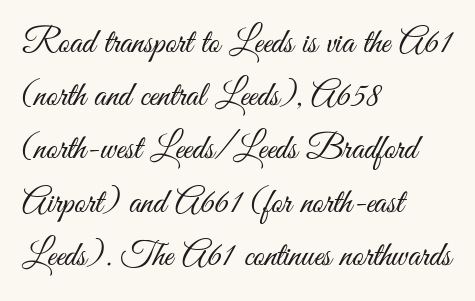
Every row of glyphs begins at an identical x-position on the left. In terms of leading, this rendering sits right in the middle. The weight tops out at a normal text grade. You can tell from the bare stems that sans-serif type was used. Unmarked baselines from the first word to the last. Characters follow at the spacing the type designer built in.
